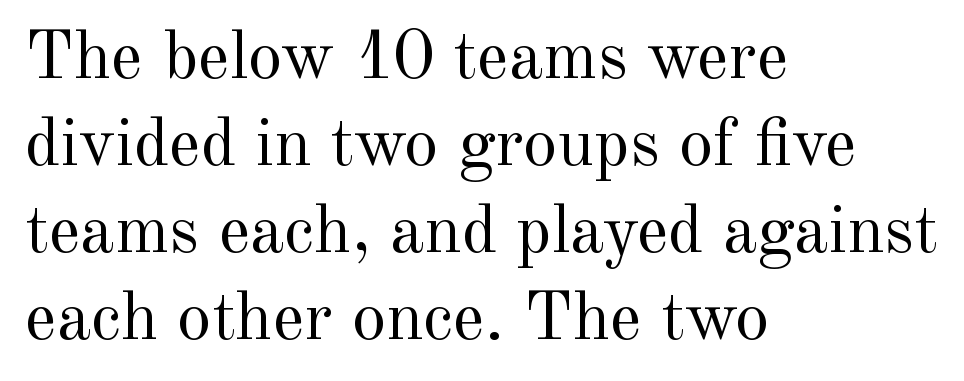
The passage shown has conventional tracking throughout. Each letter's strokes conclude with small projecting serifs. The rag falls on the right side of this text block. The area under the type is left untouched.
